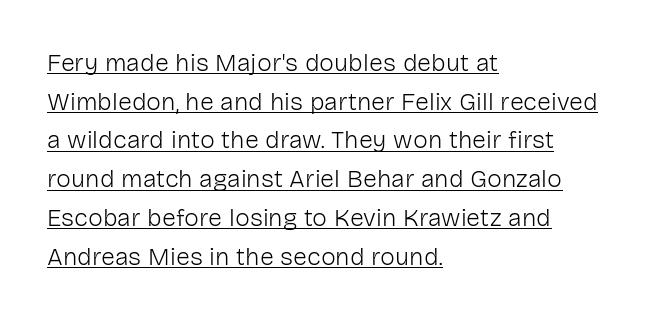
Q: Is the text bold? A: No.
Q: Is the text italic (slanted)? A: No, it is upright.
Q: Is the text underlined? A: Yes.
Q: How is the paragraph aligned? A: Left-aligned.
Q: Is the spacing between letters normal or unusually wide? A: Normal.
Q: Is the spacing between lines tight, normal or loose? A: Normal.
